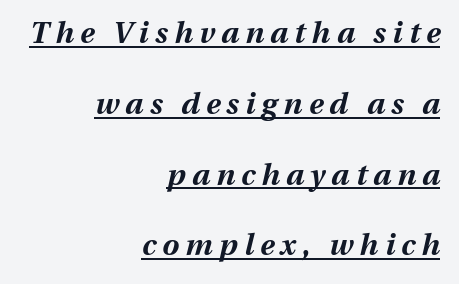
Q: Is the text bold? A: Yes.
Q: Is the text italic (slanted)? A: Yes, it leans right by about 13 degrees.
Q: Is the text underlined? A: Yes.
Q: How is the paragraph aligned? A: Right-aligned.
Q: Is the spacing between letters normal or unusually wide? A: Unusually wide.
Q: Is the spacing between lines tight, normal or loose? A: Loose.
Q: Width (condensed, normal, or wide)? A: Normal.
Q: Stroke contrast? A: Medium.
Q: x-height? A: Medium.
Q: Monospaced? A: No.
